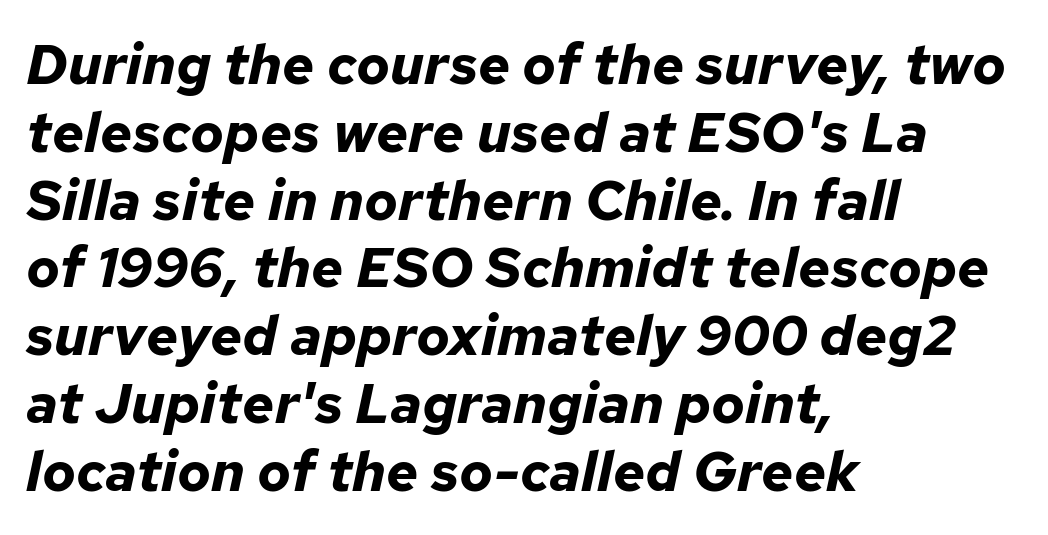
The image shows 56 px bold type, italic (leaning right); set left-aligned, line spacing 1.21x, normal letter spacing, not underlined; low stroke contrast and a medium x-height.
